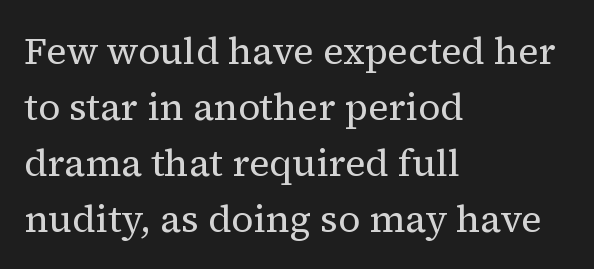
Q: Is the text bold? A: No.
Q: Is the text italic (slanted)? A: No, it is upright.
Q: Is the typeface a serif or a sans-serif typeface? A: Serif.
Q: Is the text underlined? A: No.
Q: How is the paragraph aligned? A: Left-aligned.
Q: Is the spacing between letters normal or unusually wide? A: Normal.
Q: Is the spacing between lines tight, normal or loose? A: Normal.
Q: Width (condensed, normal, or wide)? A: Normal.
Q: Stroke contrast? A: Medium.
Q: x-height? A: Medium.
Q: Monospaced? A: No.
